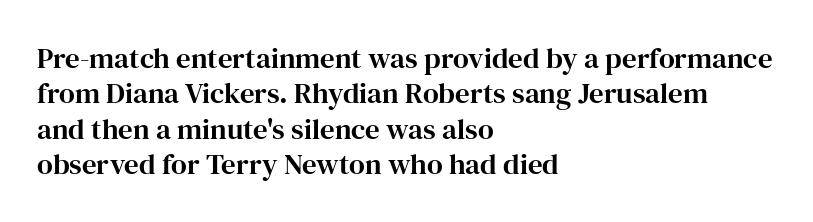
{"serif": "yes", "italic": "no", "width": "normal", "stroke_contrast": "high", "x_height": "medium", "monospaced": "no", "underline": "no", "align": "left", "line_spacing_ratio": 1.22, "letter_spacing": "normal", "letter_spacing_em": 0.0, "glyph_px": 29}
